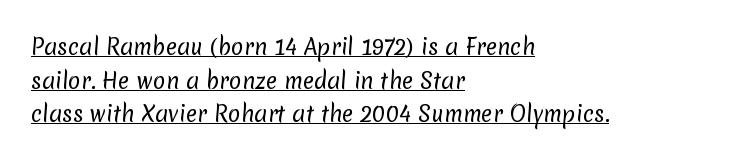
The image shows 21 px text type; set left-aligned, normal line spacing (1.6x), normal letter spacing, underlined.
